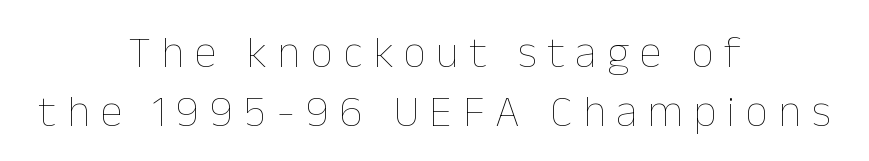
The image shows 45 px thin type, upright; set centered, normal line spacing (1.31x), unusually wide letter spacing (+0.23 em), not underlined; low stroke contrast and a medium x-height.
